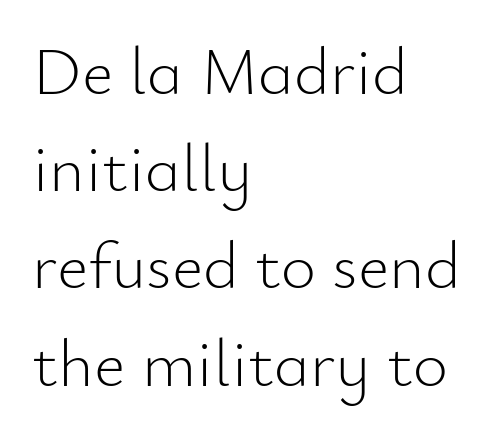
Q: Is the text bold? A: No.
Q: Is the text italic (slanted)? A: No, it is upright.
Q: Is the typeface a serif or a sans-serif typeface? A: Sans-serif.
Q: Is the text underlined? A: No.
Q: How is the paragraph aligned? A: Left-aligned.
Q: Is the spacing between letters normal or unusually wide? A: Normal.
Q: Is the spacing between lines tight, normal or loose? A: Normal.
Q: Width (condensed, normal, or wide)? A: Normal.
Q: Stroke contrast? A: Low.
Q: x-height? A: Small.
Q: Monospaced? A: No.
